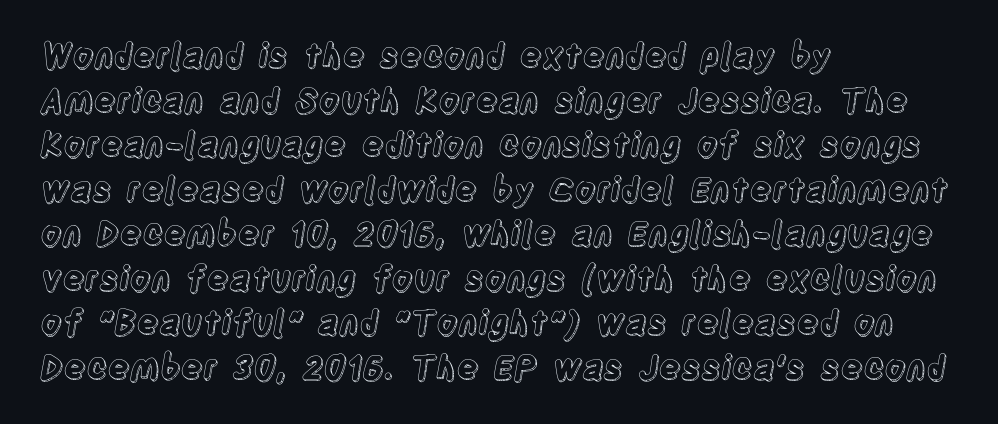
Q: Is the text italic (slanted)? A: Yes.
Q: Is the text underlined? A: No.
Q: How is the paragraph aligned? A: Left-aligned.
Q: Is the spacing between letters normal or unusually wide? A: Normal.
Q: Is the spacing between lines tight, normal or loose? A: Normal.
Q: Width (condensed, normal, or wide)? A: Condensed.
Q: x-height? A: Large.
Q: Monospaced? A: No.
